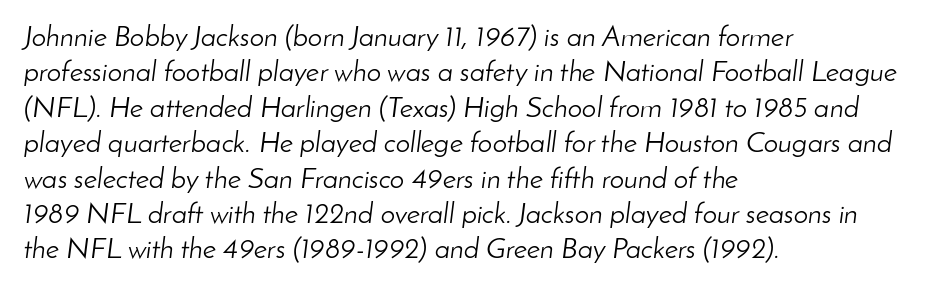
Bold? No — there's no thickening of the strokes. No extra tracking has been applied to these lines. Emphasis-style slanted type is in use. The face used here is proportionally spaced, like ordinary book or web type. Decoration check: the copy has no underline. The setting favours the left margin, as ordinary paragraphs usually do.
